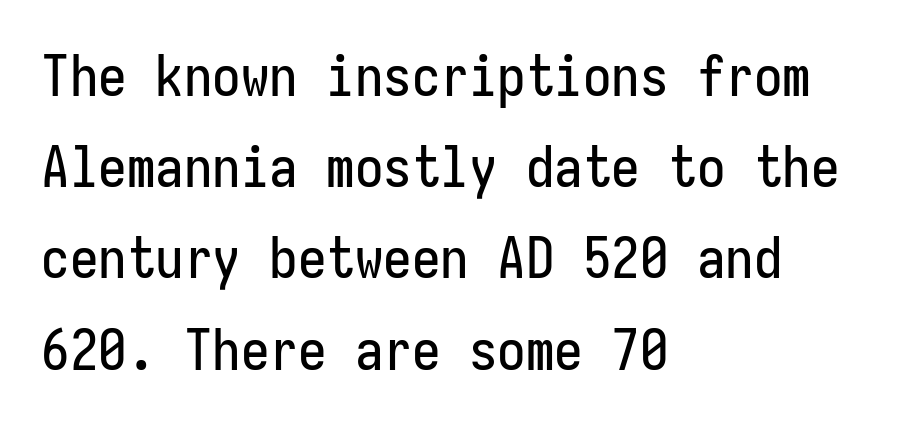
Q: Is the text italic (slanted)? A: No, it is upright.
Q: Is the typeface a serif or a sans-serif typeface? A: Sans-serif.
Q: Is the text underlined? A: No.
Q: How is the paragraph aligned? A: Left-aligned.
Q: Is the spacing between letters normal or unusually wide? A: Normal.
Q: Is the spacing between lines tight, normal or loose? A: Normal.
Q: Width (condensed, normal, or wide)? A: Condensed.
Q: Stroke contrast? A: Low.
Q: x-height? A: Medium.
Q: Monospaced? A: Yes.
